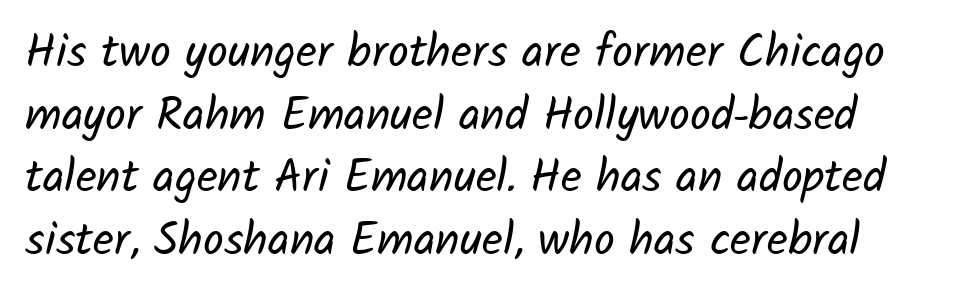
{"serif": "no", "bold": "no", "weight": "regular", "width": "normal", "stroke_contrast": "low", "x_height": "medium", "monospaced": "no", "underline": "no", "line_spacing": "normal", "line_spacing_ratio": 1.36, "letter_spacing": "normal", "letter_spacing_em": 0.0, "glyph_px": 46}
